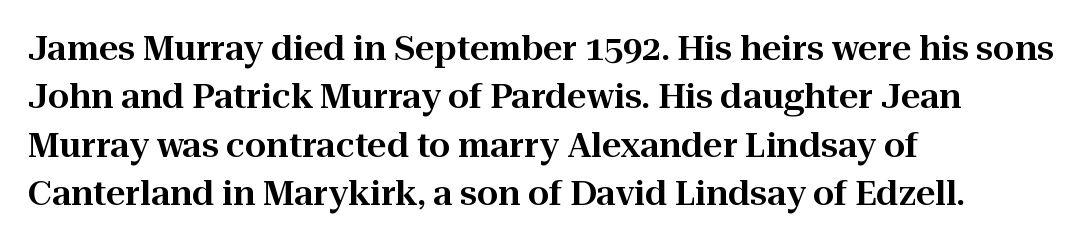
{"serif": "yes", "italic": "no", "width": "normal", "stroke_contrast": "high", "x_height": "medium", "monospaced": "no", "underline": "no", "align": "left", "line_spacing": "normal", "line_spacing_ratio": 1.42, "letter_spacing": "normal", "letter_spacing_em": 0.0, "glyph_px": 34}
